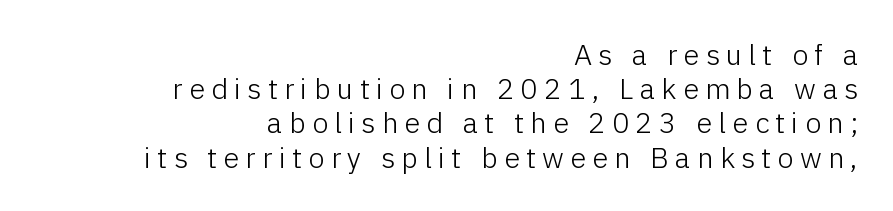
The image shows 29 px light sans-serif type, upright; set right-aligned, line spacing 1.18x, unusually wide letter spacing (+0.22 em), not underlined; low stroke contrast and a medium x-height.
